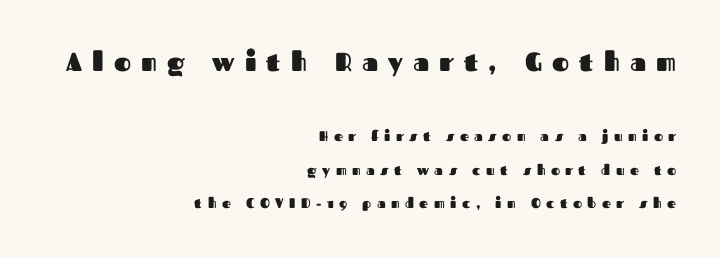
Observe the wide spacing: letters keep a clear distance from each other. Look at the stroke-to-counter ratio: heavy, a bold. Size hierarchy here favors the leading block over the trailing one. These lines stand farther apart than default settings would place them. Horizontally, the lines are justified to the trailing edge only. The foot of each line stays bare and open.
